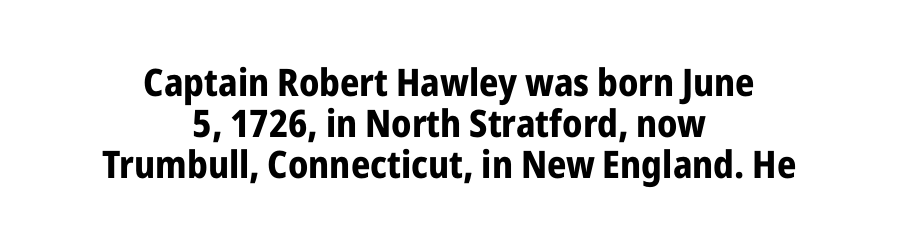
The image shows 38 px bold, condensed sans-serif type, upright; set centered, tight line spacing (1.08x), normal letter spacing, not underlined; low stroke contrast and a medium x-height.
